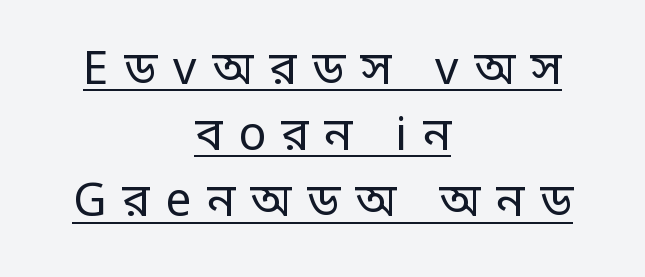
Q: Is the text bold? A: No.
Q: Is the text italic (slanted)? A: No, it is upright.
Q: Is the typeface a serif or a sans-serif typeface? A: Sans-serif.
Q: Is the text underlined? A: Yes.
Q: How is the paragraph aligned? A: Centered.
Q: Is the spacing between letters normal or unusually wide? A: Unusually wide.
Q: Is the spacing between lines tight, normal or loose? A: Normal.
Q: Width (condensed, normal, or wide)? A: Condensed.
Q: Stroke contrast? A: Low.
Q: Monospaced? A: No.
